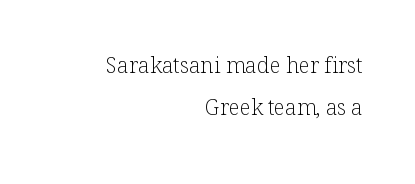
The paragraph has a hard right edge and a soft left edge. The lettering stays uniformly vertical, giving the passage a roman look. The leading is generous, giving the passage an open texture. Glyph-to-glyph distance matches everyday printed text. The letters look calm and open, with moderate or lighter stems.
